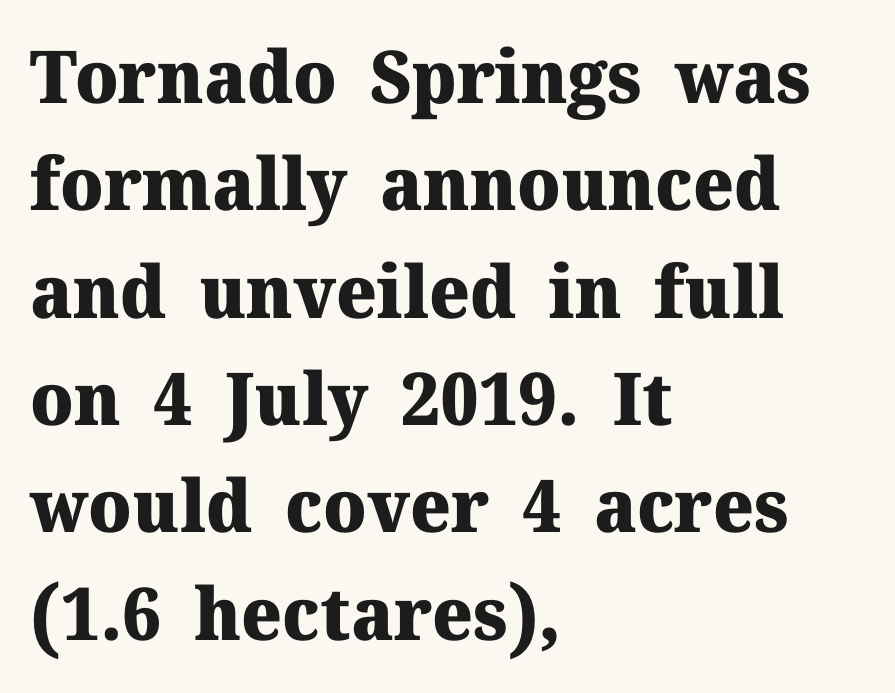
{"serif": "yes", "italic": "no", "bold": "yes", "weight": "heavy", "width": "normal", "stroke_contrast": "medium", "x_height": "medium", "monospaced": "no", "underline": "no", "align": "left", "line_spacing": "normal", "line_spacing_ratio": 1.47, "letter_spacing": "normal", "letter_spacing_em": 0.0, "glyph_px": 73}
